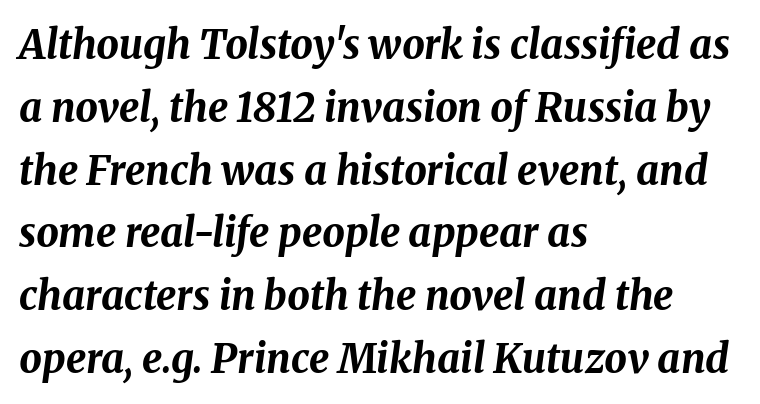
{"italic": "yes", "lean": "right", "slant_degrees": 8, "bold": "yes", "weight": "bold", "width": "normal", "stroke_contrast": "medium", "x_height": "medium", "monospaced": "no", "underline": "no", "align": "left", "line_spacing": "normal", "line_spacing_ratio": 1.57, "letter_spacing": "normal", "letter_spacing_em": 0.0, "glyph_px": 40}
